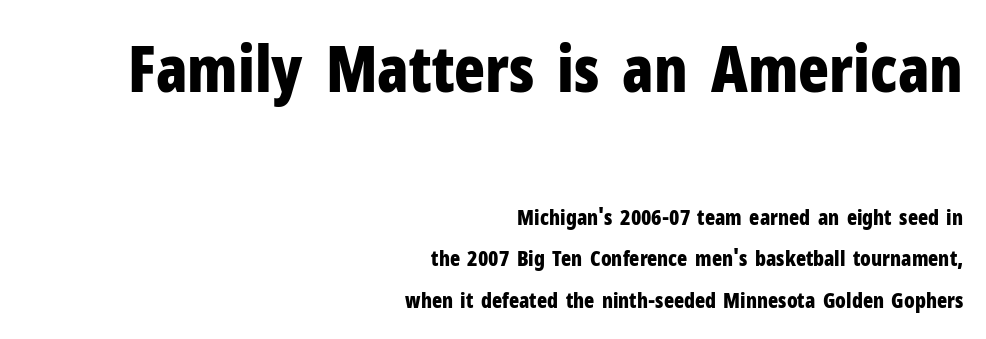
The line-height multiplier appears high, well above default. The ragged edge is on the left, which tells us the setting is flush right. Compare the two chunks: the upper has the greater cap height. A typesetter would call this zero additional tracking.
